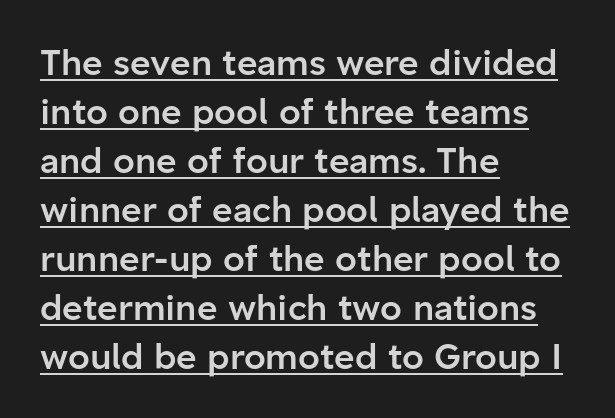
This is underlined copy, the kind a proofreader might mark for attention. Left-aligned paragraph, ragged on the right. This is roman type, the default non-slanted kind. This block has exactly the height ordinary leading produces. Stroke terminals: plain, sans-serif. Each letter keeps its own natural width here, so spacing adapts to shape.
